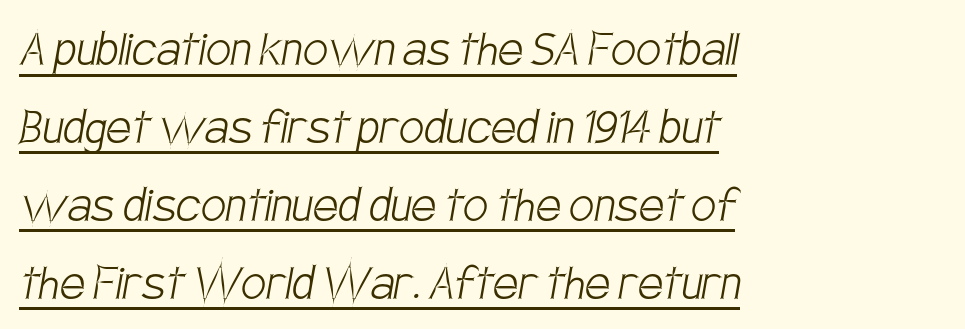
Honestly, the row spacing looks completely unremarkable. Nothing heavy about these letters — not bold at all. Do the characters align in a grid? No, the font is proportional. Students, note that the glyphs here touch the page at normal intervals. The characters display no serif detailing; their extremities are plain.
